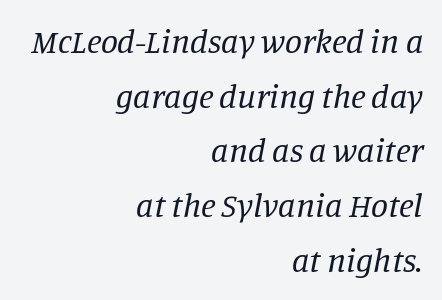
A typesetter would call this proportional, since set widths differ per character. Stems here are at most as thick as an everyday book face. Lines of text with bare space underneath. The lines sit at an ordinary, default distance from one another.
